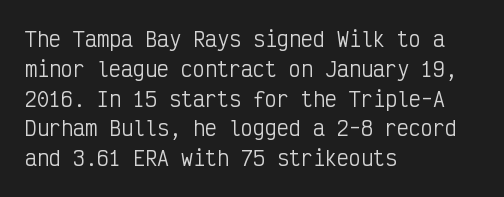
Rule under the text: the space is simply empty. Upright lettering throughout. This rendering leaves character spacing at its baseline value. If you drew a ruler down the left edge, every line would touch it. Is there much room between lines? A standard amount, neither cramped nor airy. This reads as an unemphasized weight, regular at the heaviest.
